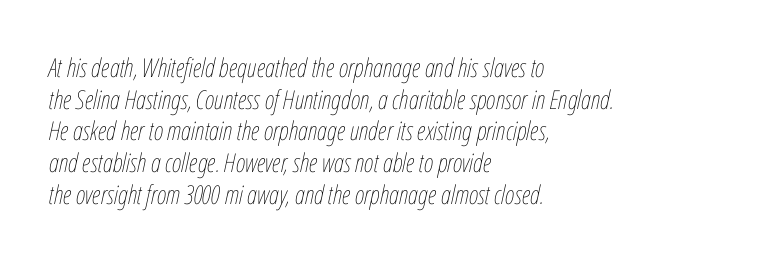
No letter is thick-stroked: the sample isn't bold. The passage shown has conventional tracking throughout. Check under the words: just untouched page. Style check: oblique. One-word summary of the alignment: left.
